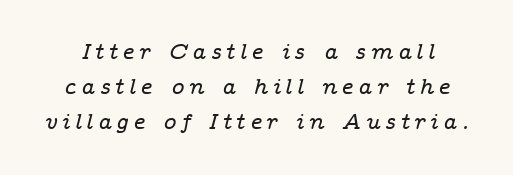
The image shows 22 px text type, italic (leaning right); set normal line spacing (1.6x), unusually wide letter spacing (+0.2 em), not underlined.
